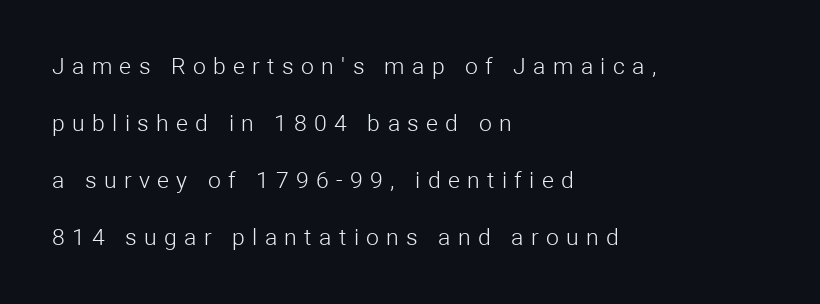
The image shows 23 px text type, upright; set left-aligned, loose line spacing (2.48x), unusually wide letter spacing (+0.32 em), not underlined.
